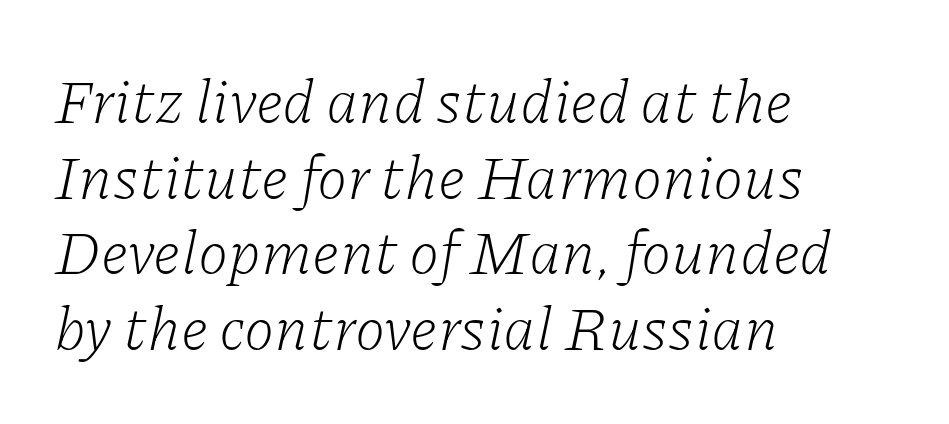
Q: Is the text bold? A: No.
Q: Is the text italic (slanted)? A: Yes, it leans right by about 11 degrees.
Q: Is the typeface a serif or a sans-serif typeface? A: Serif.
Q: Is the text underlined? A: No.
Q: How is the paragraph aligned? A: Left-aligned.
Q: Is the spacing between letters normal or unusually wide? A: Normal.
Q: Width (condensed, normal, or wide)? A: Normal.
Q: Stroke contrast? A: Low.
Q: x-height? A: Medium.
Q: Monospaced? A: No.
